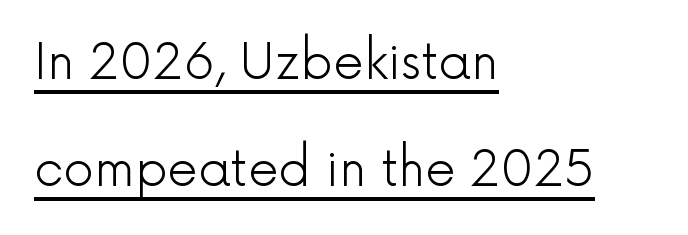
If you drew a ruler down the left edge, every line would touch it. The passage shown is underscored from start to finish. What's the leading like? Stretched, with rows far apart. The rendering uses natural spacing where letterforms have individual widths. Ordinary non-slanted type is in use. A sans-serif font was chosen for this passage.
